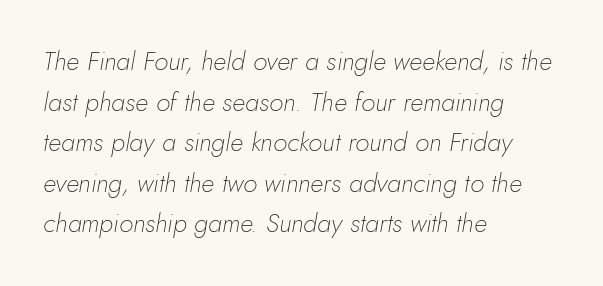
The image shows 26 px text type, italic (leaning right); set left-aligned, normal line spacing (1.56x), normal letter spacing, not underlined.
